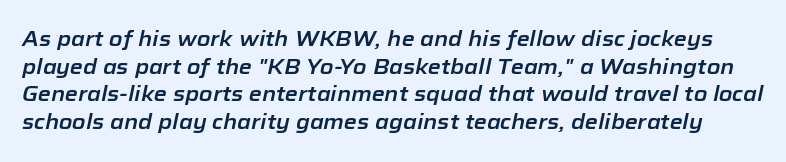
Q: Is the text italic (slanted)? A: Yes, it leans right by about 12 degrees.
Q: Is the text underlined? A: No.
Q: Is the spacing between letters normal or unusually wide? A: Normal.
Q: Is the spacing between lines tight, normal or loose? A: Normal.
